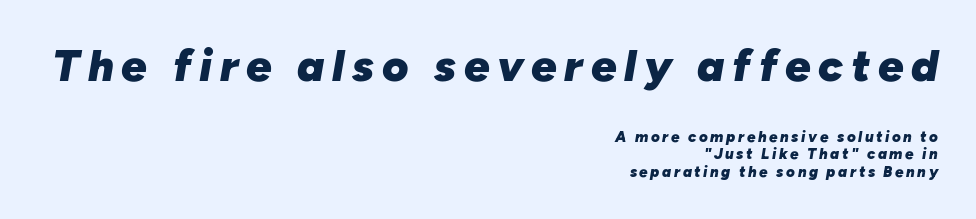
{"italic": "yes", "lean": "right", "slant_degrees": 10, "bold": "yes", "weight": "heavy", "width": "normal", "stroke_contrast": "low", "x_height": "medium", "monospaced": "no", "underline": "no", "align": "right", "line_spacing_ratio": 1.17, "larger_block": "first", "size_ratio": 3.0, "glyph_px": 45}
